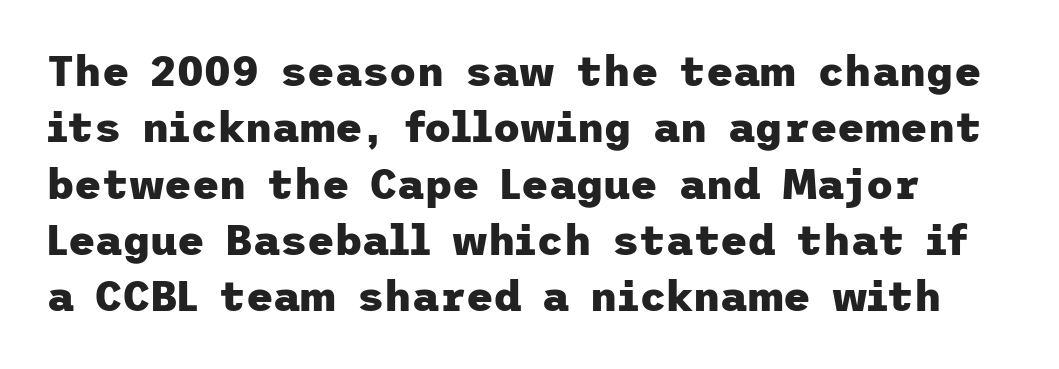
{"serif": "no", "italic": "no", "bold": "yes", "weight": "heavy", "width": "normal", "stroke_contrast": "low", "x_height": "medium", "underline": "no", "line_spacing": "normal", "line_spacing_ratio": 1.34, "letter_spacing": "normal", "letter_spacing_em": 0.0, "glyph_px": 42}
